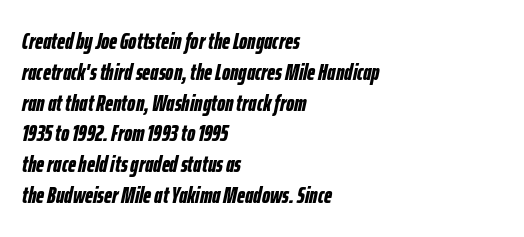
Reading down the block, your eye returns to a fixed left position each line. Slanted lettering throughout. Each word holds together tightly as a unit, with standard inter-letter gaps. Words float on clear page, feet unadorned. Whoever set this chose a conventional vertical rhythm. Typesetter's note: full bold, strokes at maximum text heaviness.
